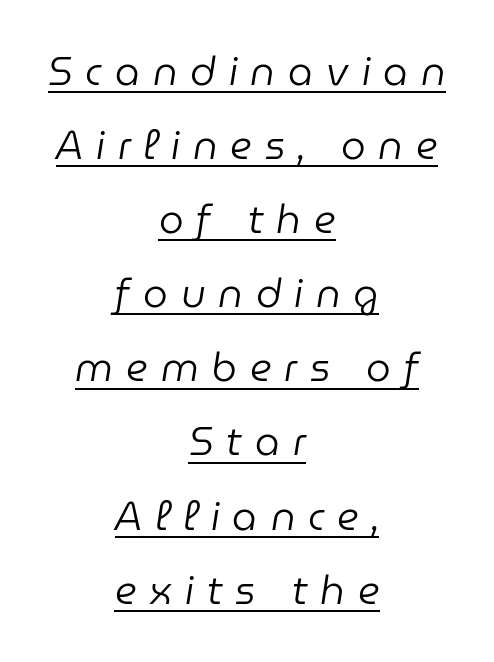
{"italic": "yes", "lean": "right", "slant_degrees": 9, "bold": "no", "weight": "regular", "width": "normal", "stroke_contrast": "low", "x_height": "medium", "monospaced": "no", "underline": "yes", "align": "center", "line_spacing": "loose", "line_spacing_ratio": 1.9, "letter_spacing": "wide", "letter_spacing_em": 0.33, "glyph_px": 39}
